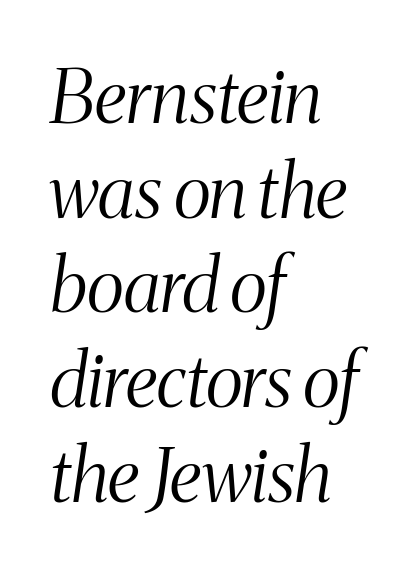
{"serif": "yes", "italic": "yes", "lean": "right", "slant_degrees": 8, "bold": "no", "weight": "light", "width": "condensed", "stroke_contrast": "medium", "x_height": "medium", "monospaced": "no", "underline": "no", "align": "left", "line_spacing": "normal", "line_spacing_ratio": 1.28, "letter_spacing": "normal", "letter_spacing_em": 0.0, "glyph_px": 74}
